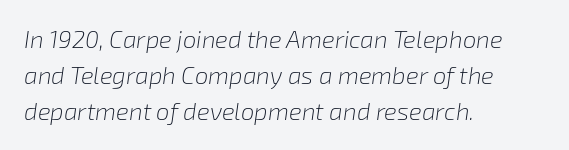
Q: Is the text bold? A: No.
Q: Is the text italic (slanted)? A: Yes, it leans right by about 8 degrees.
Q: Is the text underlined? A: No.
Q: How is the paragraph aligned? A: Left-aligned.
Q: Is the spacing between letters normal or unusually wide? A: Normal.
Q: Is the spacing between lines tight, normal or loose? A: Normal.
